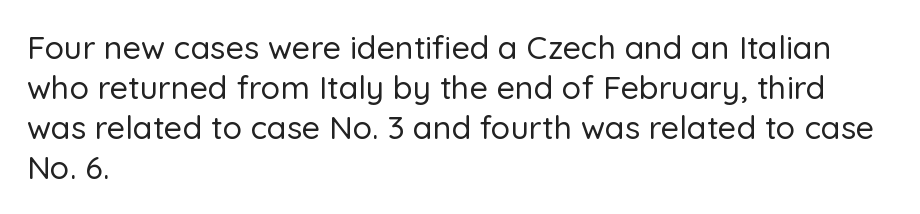
Q: Is the text italic (slanted)? A: No, it is upright.
Q: Is the typeface a serif or a sans-serif typeface? A: Sans-serif.
Q: Is the text underlined? A: No.
Q: How is the paragraph aligned? A: Left-aligned.
Q: Is the spacing between letters normal or unusually wide? A: Normal.
Q: Is the spacing between lines tight, normal or loose? A: Normal.
Q: Width (condensed, normal, or wide)? A: Normal.
Q: Stroke contrast? A: Low.
Q: x-height? A: Medium.
Q: Monospaced? A: No.
